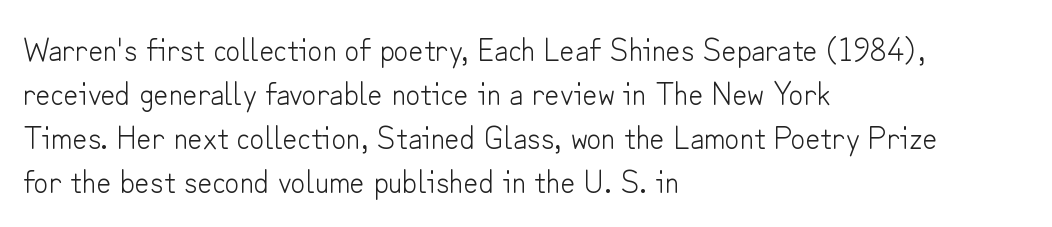
{"serif": "no", "italic": "no", "bold": "no", "weight": "light", "width": "normal", "stroke_contrast": "low", "x_height": "small", "monospaced": "no", "underline": "no", "align": "left", "line_spacing": "normal", "line_spacing_ratio": 1.38, "letter_spacing": "normal", "letter_spacing_em": 0.0, "glyph_px": 32}
